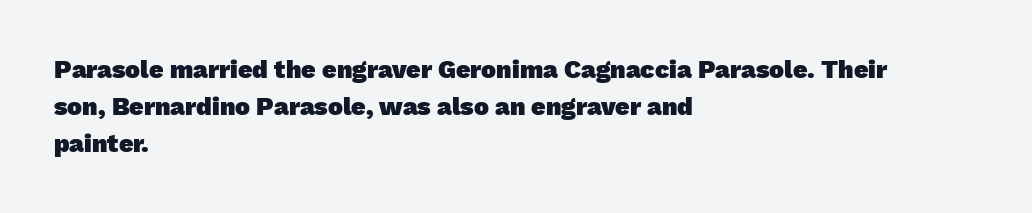
The image shows 25 px bold type; set left-aligned, normal line spacing (1.48x), normal letter spacing, not underlined.
